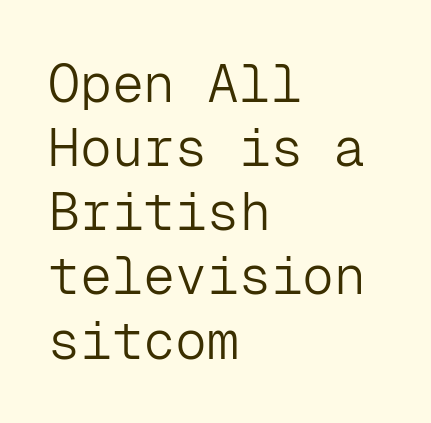
Q: Is the text bold? A: No.
Q: Is the text italic (slanted)? A: No, it is upright.
Q: Is the typeface a serif or a sans-serif typeface? A: Sans-serif.
Q: Is the text underlined? A: No.
Q: How is the paragraph aligned? A: Left-aligned.
Q: Is the spacing between letters normal or unusually wide? A: Normal.
Q: Width (condensed, normal, or wide)? A: Normal.
Q: Stroke contrast? A: Low.
Q: x-height? A: Medium.
Q: Monospaced? A: Yes.
